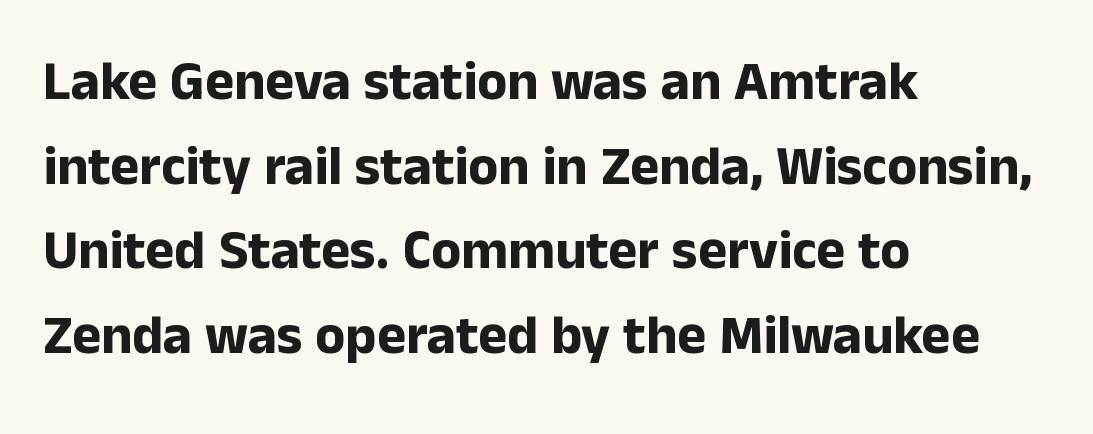
Look at the tracking — it's just the regular setting, nothing added. These lines are set flush left with a ragged right edge. This sample uses an upright cut, with every glyph sitting square on the baseline. The glyphs in this specimen are sans serif. Proportional: the letters do not fall into vertical columns. Underline: absent.
